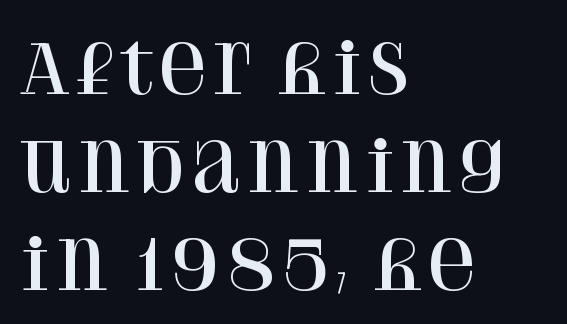
Q: Is the text italic (slanted)? A: No, it is upright.
Q: Is the typeface a serif or a sans-serif typeface? A: Serif.
Q: Is the text underlined? A: No.
Q: How is the paragraph aligned? A: Left-aligned.
Q: Is the spacing between letters normal or unusually wide? A: Normal.
Q: Is the spacing between lines tight, normal or loose? A: Normal.
Q: Width (condensed, normal, or wide)? A: Normal.
Q: Stroke contrast? A: High.
Q: x-height? A: Large.
Q: Monospaced? A: No.
